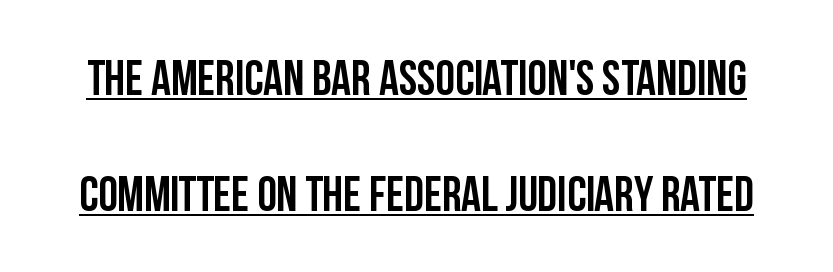
{"serif": "no", "italic": "no", "bold": "yes", "weight": "semibold", "width": "condensed", "stroke_contrast": "low", "x_height": "large", "monospaced": "no", "underline": "yes", "line_spacing": "loose", "line_spacing_ratio": 2.37, "letter_spacing": "normal", "letter_spacing_em": 0.0, "glyph_px": 49}
